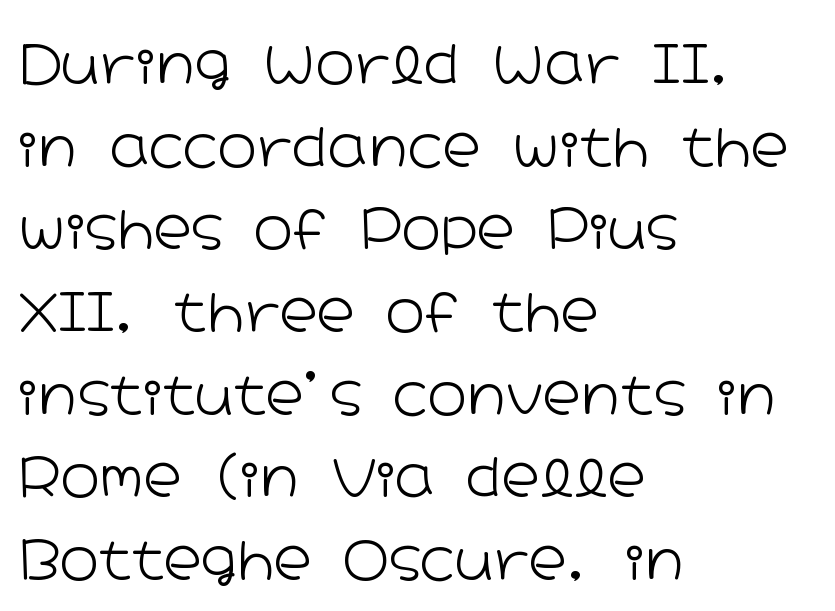
{"serif": "no", "italic": "no", "bold": "no", "weight": "light", "width": "wide", "stroke_contrast": "low", "x_height": "medium", "monospaced": "no", "underline": "no", "align": "left", "line_spacing": "normal", "line_spacing_ratio": 1.56, "letter_spacing": "normal", "letter_spacing_em": 0.0, "glyph_px": 53}
